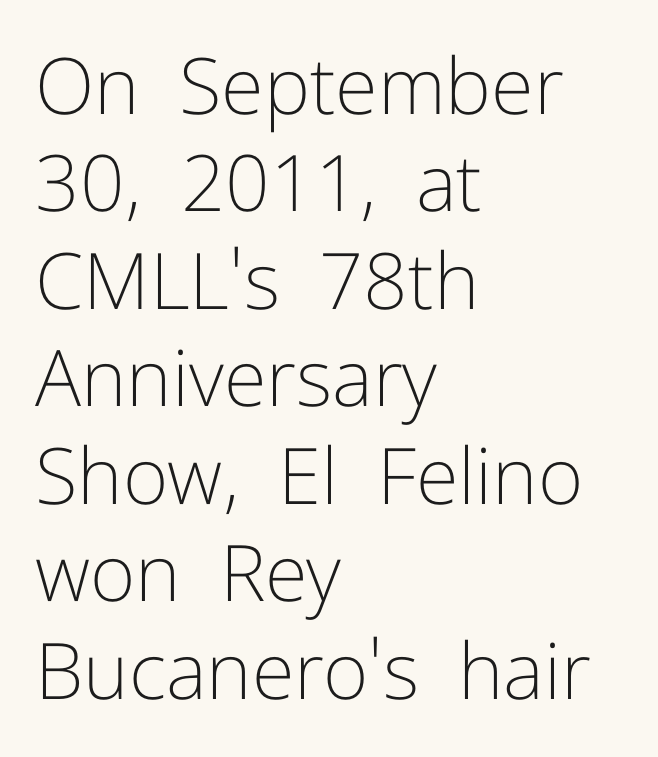
{"serif": "no", "italic": "no", "bold": "no", "weight": "light", "width": "normal", "stroke_contrast": "low", "x_height": "medium", "monospaced": "no", "underline": "no", "align": "left", "line_spacing": "normal", "line_spacing_ratio": 1.25, "letter_spacing": "normal", "letter_spacing_em": 0.0, "glyph_px": 78}
